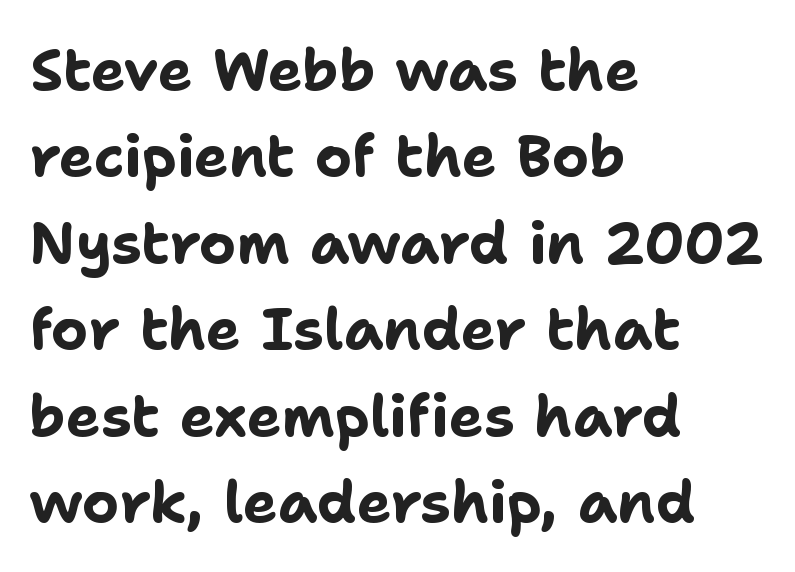
{"serif": "no", "italic": "no", "bold": "yes", "weight": "bold", "width": "normal", "stroke_contrast": "low", "x_height": "medium", "monospaced": "no", "underline": "no", "align": "left", "line_spacing": "normal", "line_spacing_ratio": 1.49, "letter_spacing": "normal", "letter_spacing_em": 0.0, "glyph_px": 58}
